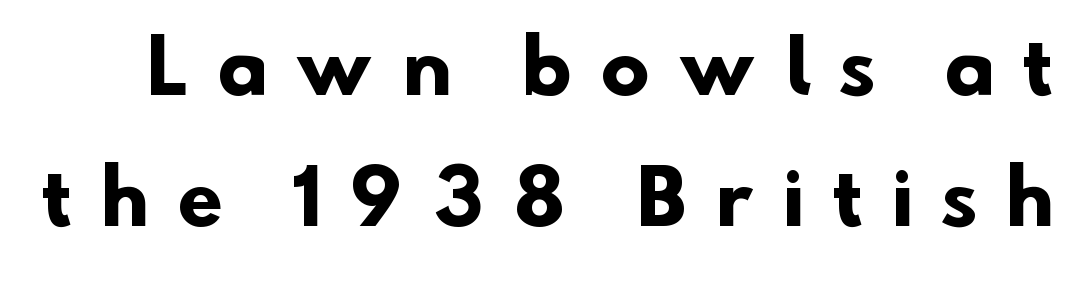
The letters advance in unequal steps, a hallmark of proportional type. Nothing sits at the stroke ends, so this counts as sans-serif. Descenders are the only things crossing below the line. Honestly, the letter spacing is so wide it's the main thing you notice. You'd pick this weight for a headline — it's a proper bold.
